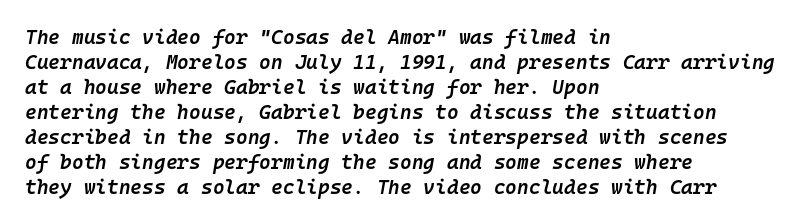
{"italic": "yes", "lean": "right", "slant_degrees": 10, "bold": "semi", "underline": "no", "align": "left", "line_spacing": "normal", "line_spacing_ratio": 1.25, "letter_spacing": "normal", "letter_spacing_em": 0.0, "glyph_px": 20}
